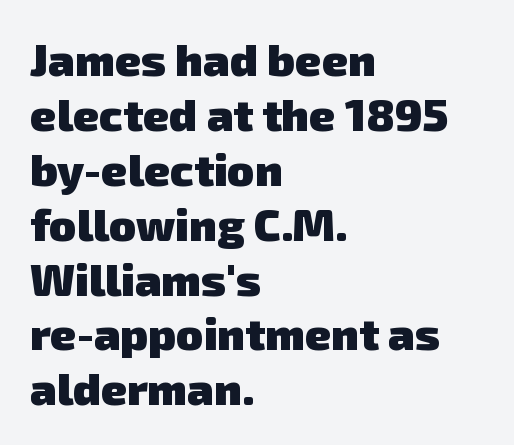
{"serif": "no", "bold": "yes", "weight": "heavy", "width": "normal", "stroke_contrast": "low", "x_height": "medium", "monospaced": "no", "underline": "no", "align": "left", "line_spacing_ratio": 1.22, "letter_spacing": "normal", "letter_spacing_em": 0.0, "glyph_px": 45}
